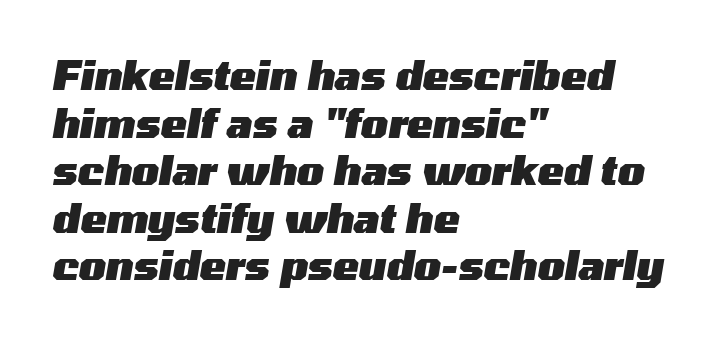
Character widths vary here, with narrow letters taking less room than wide ones. Words appear dense and cohesive because spacing is normal. The compositor pushed each line to the left boundary. Emphasis-style slanted type is in use.
